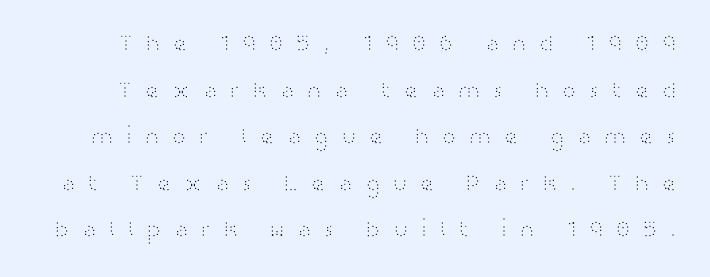
The image shows 24 px text type, upright; set loose line spacing (1.94x), unusually wide letter spacing (+0.46 em), not underlined.
